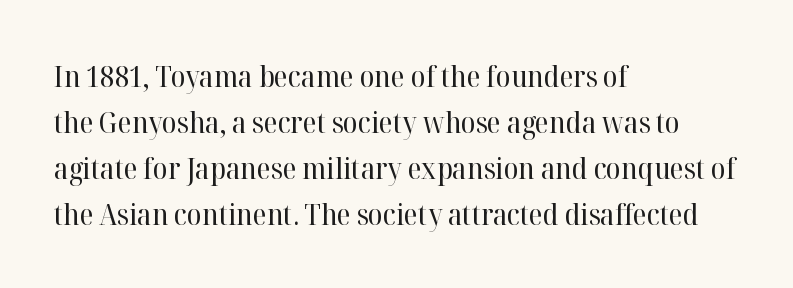
{"serif": "yes", "italic": "no", "bold": "no", "weight": "regular", "width": "normal", "stroke_contrast": "high", "x_height": "medium", "monospaced": "no", "underline": "no", "align": "left", "line_spacing": "normal", "line_spacing_ratio": 1.53, "letter_spacing": "normal", "letter_spacing_em": 0.0, "glyph_px": 30}
